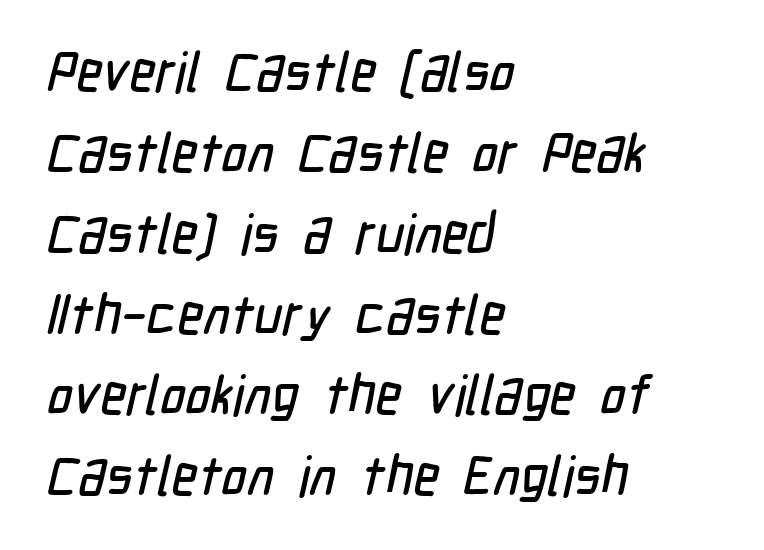
{"serif": "no", "width": "condensed", "stroke_contrast": "low", "x_height": "medium", "monospaced": "no", "underline": "no", "align": "left", "line_spacing": "normal", "line_spacing_ratio": 1.47, "letter_spacing": "normal", "letter_spacing_em": 0.0, "glyph_px": 55}
